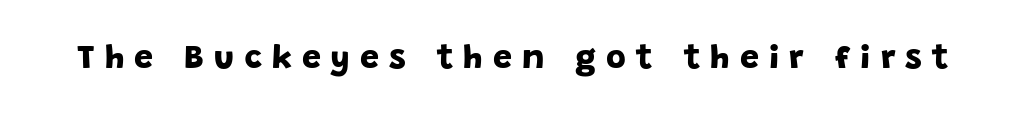
The image shows 34 px bold sans-serif type; set unusually wide letter spacing (+0.3 em), not underlined; low stroke contrast and a large x-height.
